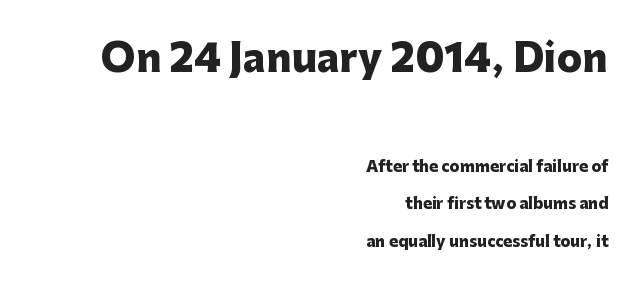
{"serif": "no", "italic": "no", "bold": "yes", "weight": "heavy", "width": "normal", "stroke_contrast": "low", "x_height": "medium", "monospaced": "no", "underline": "no", "align": "right", "line_spacing": "loose", "line_spacing_ratio": 2.49, "letter_spacing": "normal", "letter_spacing_em": 0.0, "larger_block": "first", "size_ratio": 2.53, "glyph_px": 38}
